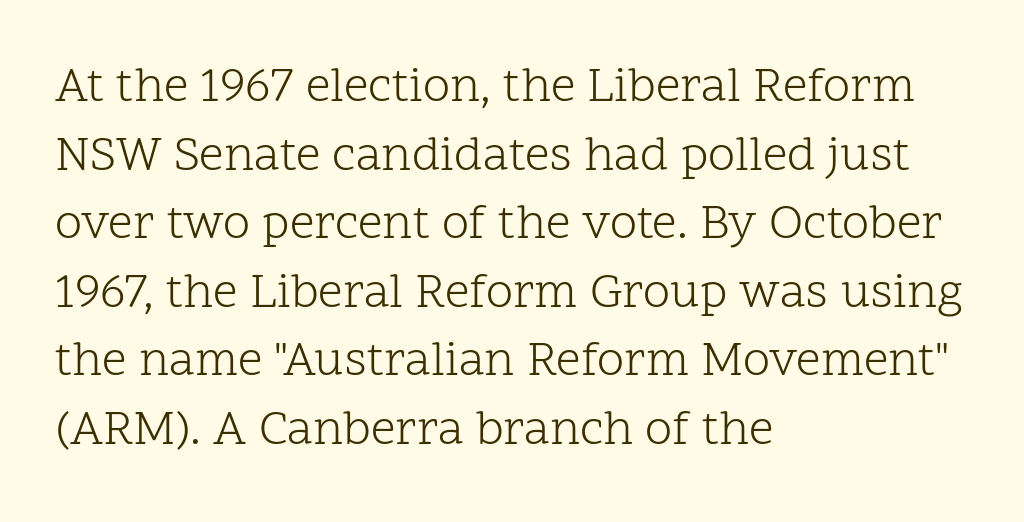
{"serif": "yes", "italic": "no", "bold": "no", "weight": "light", "width": "normal", "stroke_contrast": "low", "x_height": "medium", "monospaced": "no", "underline": "no", "align": "left", "line_spacing": "normal", "line_spacing_ratio": 1.4, "letter_spacing": "normal", "letter_spacing_em": 0.0, "glyph_px": 49}
